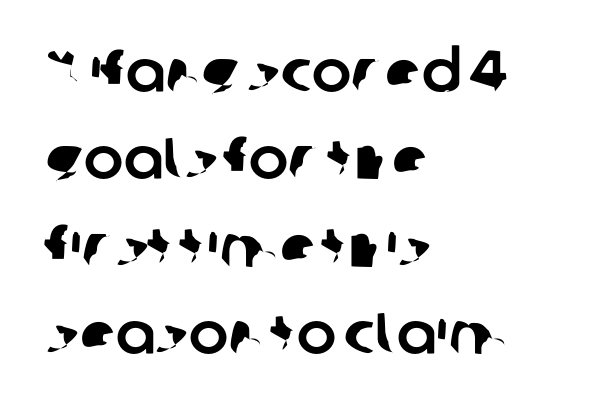
Q: Is the typeface a serif or a sans-serif typeface? A: Sans-serif.
Q: Is the text underlined? A: No.
Q: How is the paragraph aligned? A: Left-aligned.
Q: Is the spacing between letters normal or unusually wide? A: Normal.
Q: Is the spacing between lines tight, normal or loose? A: Normal.
Q: Width (condensed, normal, or wide)? A: Normal.
Q: Stroke contrast? A: Low.
Q: x-height? A: Medium.
Q: Monospaced? A: No.
